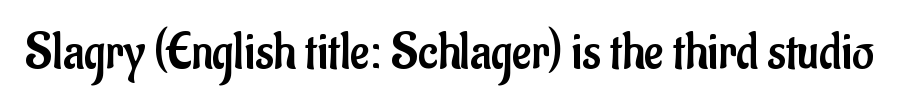
Q: Is the text bold? A: No.
Q: Is the text italic (slanted)? A: No, it is upright.
Q: Is the typeface a serif or a sans-serif typeface? A: Sans-serif.
Q: Is the text underlined? A: No.
Q: Is the spacing between letters normal or unusually wide? A: Normal.
Q: Width (condensed, normal, or wide)? A: Condensed.
Q: Stroke contrast? A: Low.
Q: x-height? A: Small.
Q: Monospaced? A: No.
